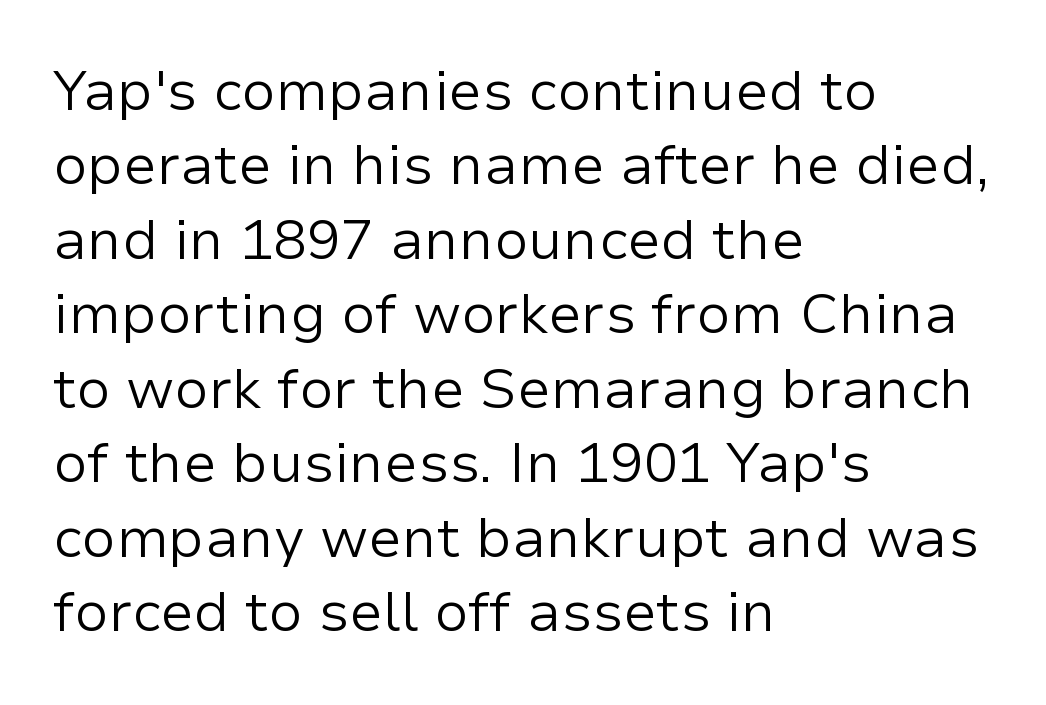
{"serif": "no", "italic": "no", "bold": "no", "weight": "regular", "width": "normal", "stroke_contrast": "low", "x_height": "medium", "monospaced": "no", "underline": "no", "align": "left", "line_spacing": "normal", "line_spacing_ratio": 1.33, "letter_spacing": "normal", "letter_spacing_em": 0.0, "glyph_px": 56}
